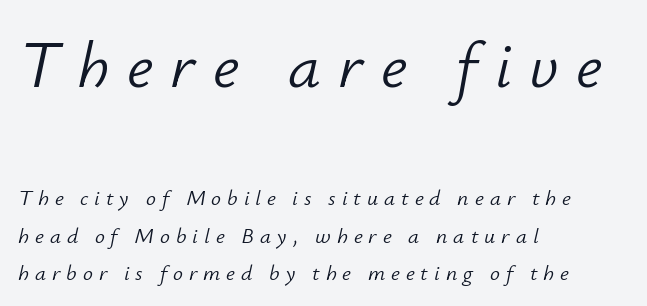
Stem width sits at or under what a default text font uses. Horizontally, the lines are justified to the leading edge only. Quick note: italic. You could only call the tracking loose — the letters float apart. The rendering shrinks the type as you move from the upper chunk to the lower.
